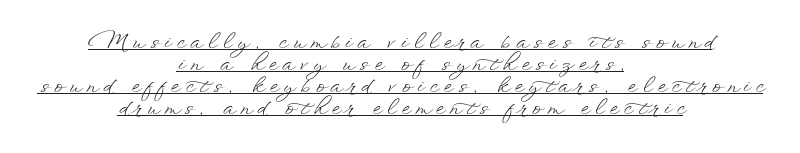
Descenders here cross a horizontal rule under the line. Short note: letters widely spaced. The passage shown stacks its lines with hardly any gap. No chunkiness to these letters — they're not bold.
